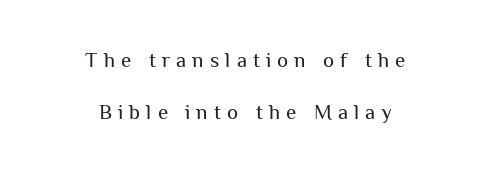
The image shows 21 px text type, upright; set centered, loose line spacing (2.47x), unusually wide letter spacing (+0.29 em), not underlined.
